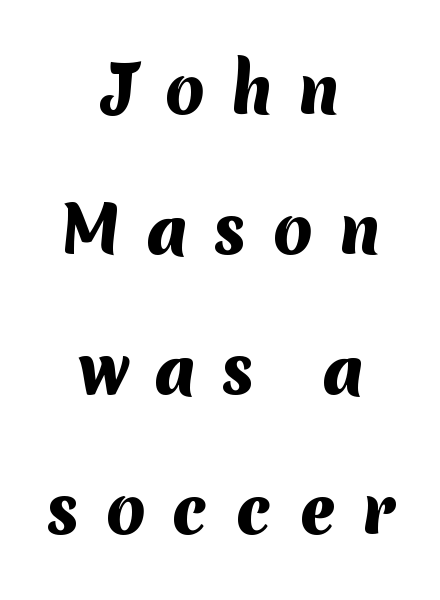
The image shows 64 px heavy sans-serif type; set centered, loose line spacing (2.19x), unusually wide letter spacing (+0.39 em), not underlined; medium stroke contrast and a medium x-height.
